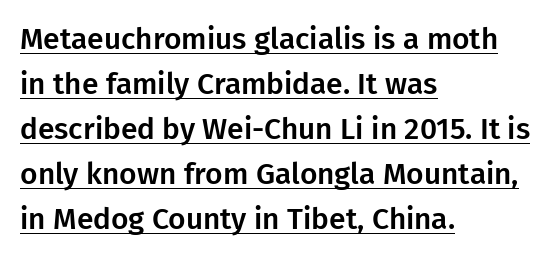
Posture: straight, roman, zero tilt. In designer terms, the underline attribute is active on this setting. Line starts are locked; line ends wander. A typesetter would call this proportional, since set widths differ per character. A typesetter would call this zero additional tracking.
